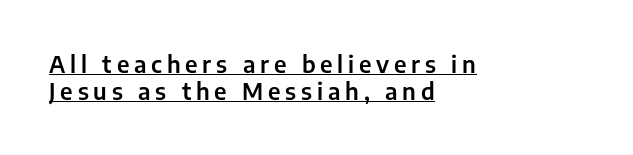
Leftover space on each line is placed entirely after the last word. It's the straight-up-and-down kind of type. Here the glyphs are tracked loosely, breaking word shapes into spaced letters. A typographer would call this underscored text.
